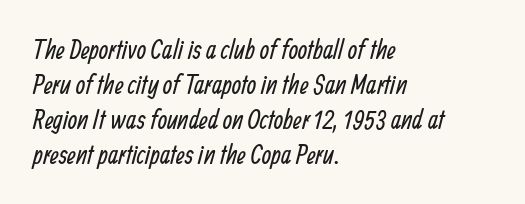
{"bold": "no", "underline": "no", "align": "left", "line_spacing": "normal", "line_spacing_ratio": 1.3, "letter_spacing": "normal", "letter_spacing_em": 0.0, "glyph_px": 27}
